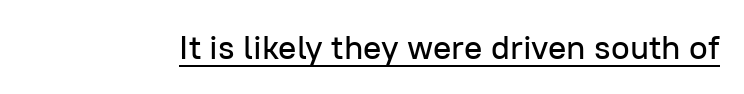
Q: Is the text italic (slanted)? A: No, it is upright.
Q: Is the typeface a serif or a sans-serif typeface? A: Sans-serif.
Q: Is the text underlined? A: Yes.
Q: Is the spacing between letters normal or unusually wide? A: Normal.
Q: Width (condensed, normal, or wide)? A: Normal.
Q: Stroke contrast? A: Low.
Q: x-height? A: Medium.
Q: Monospaced? A: No.
